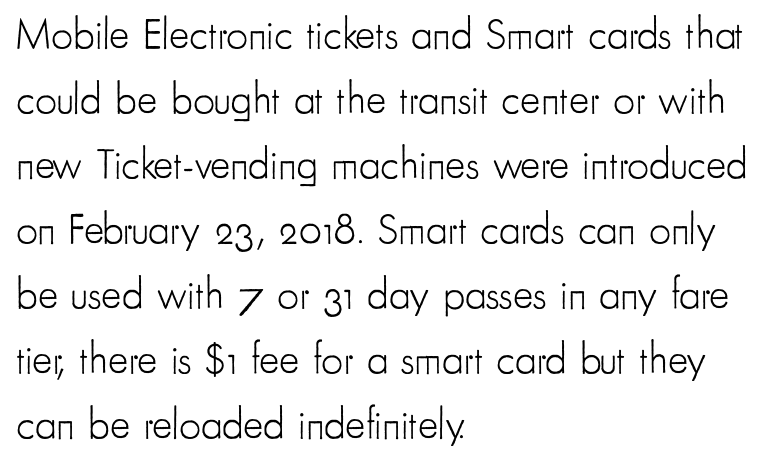
This sample is left-justified, so line endings fall wherever the words run out. Unlike italic type, these characters show no tilt at all. A typesetter would call this zero additional tracking. Descenders hang freely into open space. The face used here is proportionally spaced, like ordinary book or web type.
